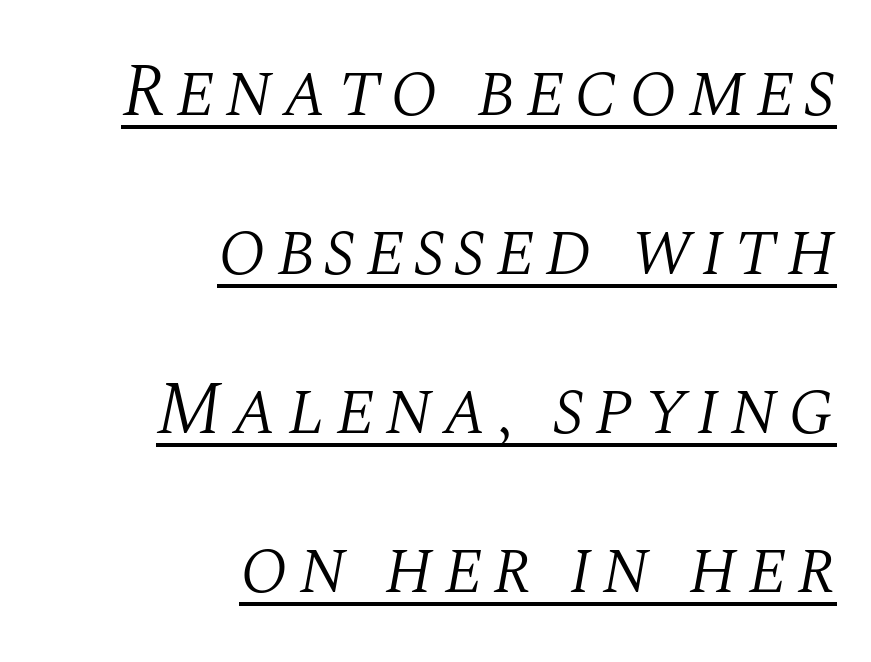
{"serif": "yes", "italic": "yes", "lean": "right", "slant_degrees": 10, "bold": "no", "weight": "light", "width": "normal", "stroke_contrast": "medium", "x_height": "large", "monospaced": "no", "underline": "yes", "align": "right", "line_spacing": "loose", "line_spacing_ratio": 2.12, "glyph_px": 75}
